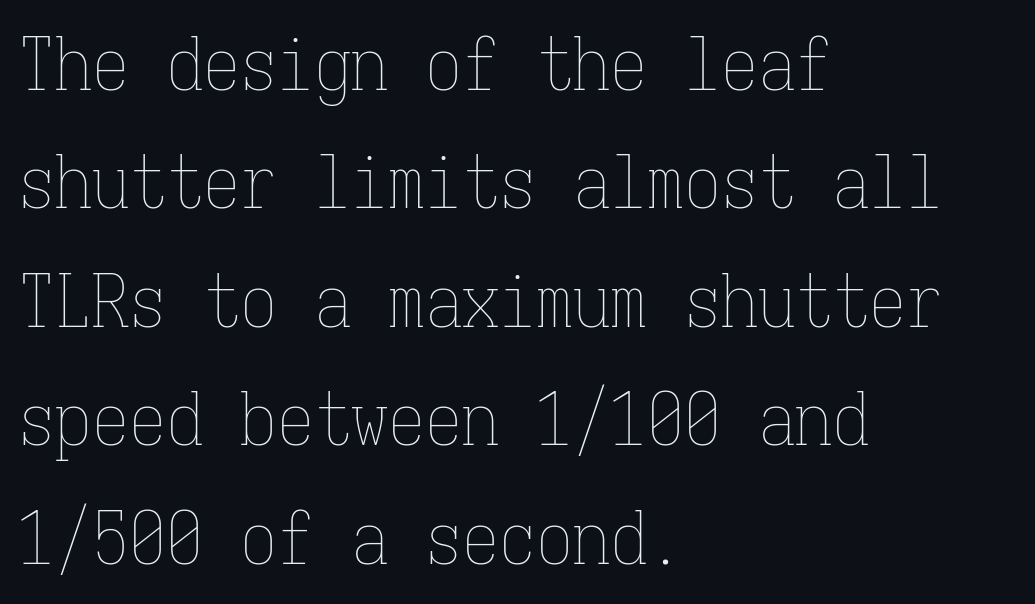
{"italic": "no", "bold": "no", "weight": "thin", "width": "condensed", "stroke_contrast": "low", "x_height": "medium", "monospaced": "yes", "underline": "no", "align": "left", "line_spacing": "normal", "line_spacing_ratio": 1.6, "letter_spacing": "normal", "letter_spacing_em": 0.0, "glyph_px": 74}
